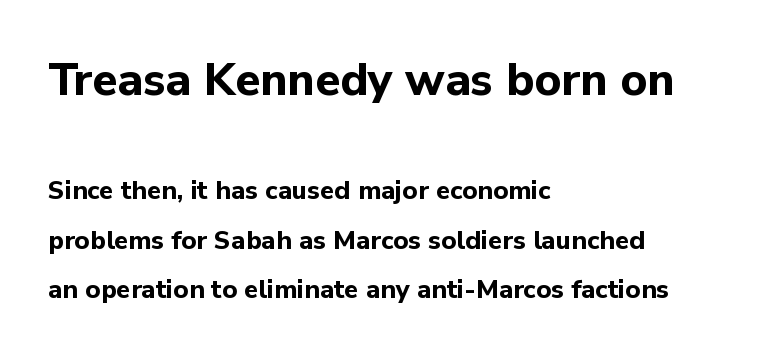
Q: Is the text bold? A: Yes.
Q: Is the text italic (slanted)? A: No, it is upright.
Q: Is the typeface a serif or a sans-serif typeface? A: Sans-serif.
Q: Is the text underlined? A: No.
Q: How is the paragraph aligned? A: Left-aligned.
Q: Is the spacing between letters normal or unusually wide? A: Normal.
Q: Is the spacing between lines tight, normal or loose? A: Loose.
Q: Which block of text is set in a larger size, the first (top) or the second (bottom)? A: The first (top) one.
Q: Width (condensed, normal, or wide)? A: Normal.
Q: Stroke contrast? A: Low.
Q: x-height? A: Medium.
Q: Monospaced? A: No.
